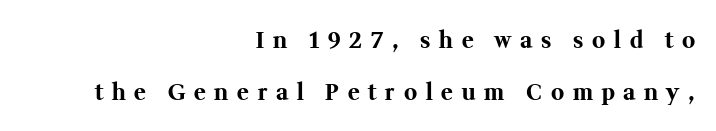
These lines are set flush right with a ragged left edge. The characters look thick and weighty, a clear bold. Upright lettering throughout. Honestly, the letter spacing is so wide it's the main thing you notice. Each new line begins a long way beneath the previous one. The foot of each line stays bare and open.
